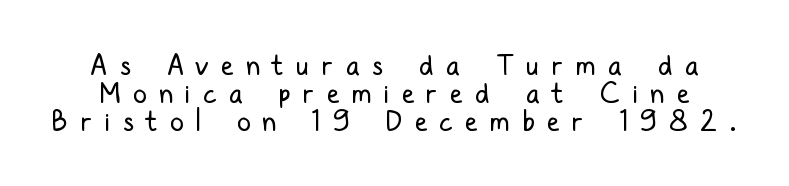
Q: Is the text bold? A: No.
Q: Is the text italic (slanted)? A: No, it is upright.
Q: Is the typeface a serif or a sans-serif typeface? A: Sans-serif.
Q: Is the text underlined? A: No.
Q: Is the spacing between letters normal or unusually wide? A: Unusually wide.
Q: Is the spacing between lines tight, normal or loose? A: Tight.
Q: Width (condensed, normal, or wide)? A: Condensed.
Q: Stroke contrast? A: Low.
Q: x-height? A: Medium.
Q: Monospaced? A: No.
